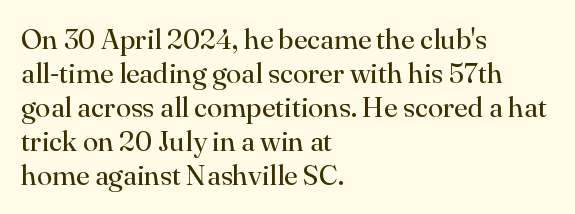
Q: Is the text bold? A: No.
Q: Is the text italic (slanted)? A: No, it is upright.
Q: Is the typeface a serif or a sans-serif typeface? A: Serif.
Q: Is the text underlined? A: No.
Q: How is the paragraph aligned? A: Left-aligned.
Q: Is the spacing between letters normal or unusually wide? A: Normal.
Q: Width (condensed, normal, or wide)? A: Normal.
Q: Stroke contrast? A: High.
Q: x-height? A: Small.
Q: Monospaced? A: No.
